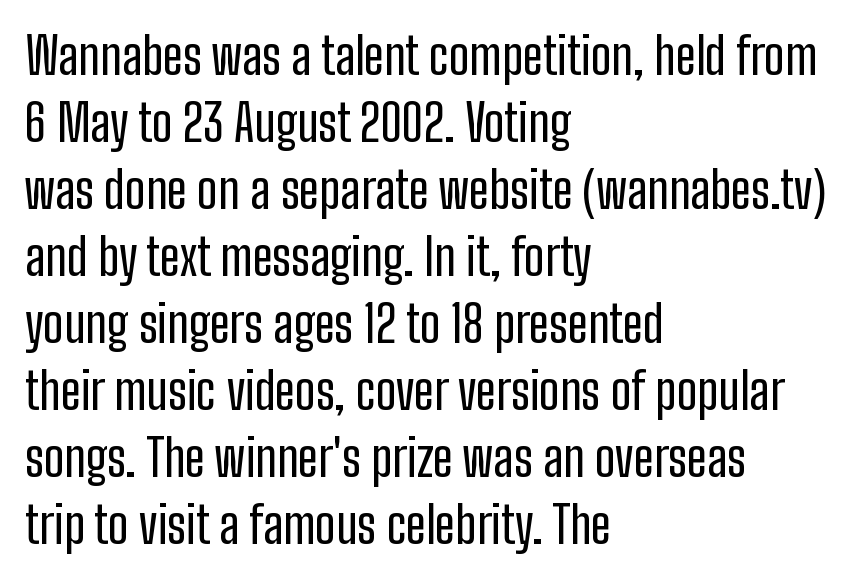
These lines are rendered in a variable-pitch font. The string is rendered with underlining switched off. There is no visible air inserted between adjacent glyphs. Interline gaps are of average width in this sample.
